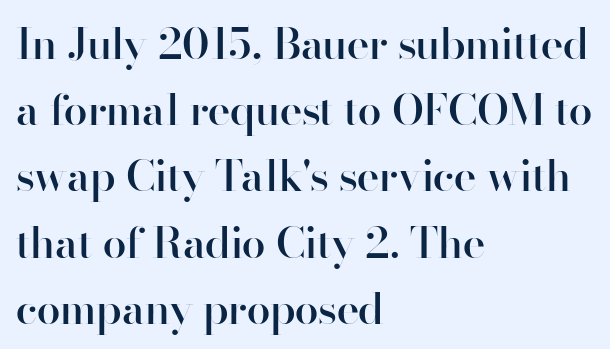
{"serif": "no", "italic": "no", "bold": "semi", "weight": "semibold", "width": "normal", "stroke_contrast": "high", "x_height": "small", "monospaced": "no", "underline": "no", "align": "left", "line_spacing": "normal", "line_spacing_ratio": 1.54, "letter_spacing": "normal", "letter_spacing_em": 0.0, "glyph_px": 43}
